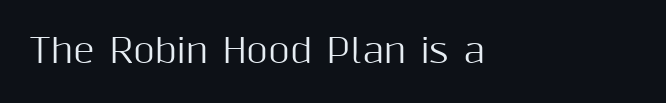
{"serif": "no", "italic": "no", "width": "normal", "stroke_contrast": "medium", "x_height": "medium", "monospaced": "no", "underline": "no", "letter_spacing": "normal", "letter_spacing_em": 0.0, "glyph_px": 33}
